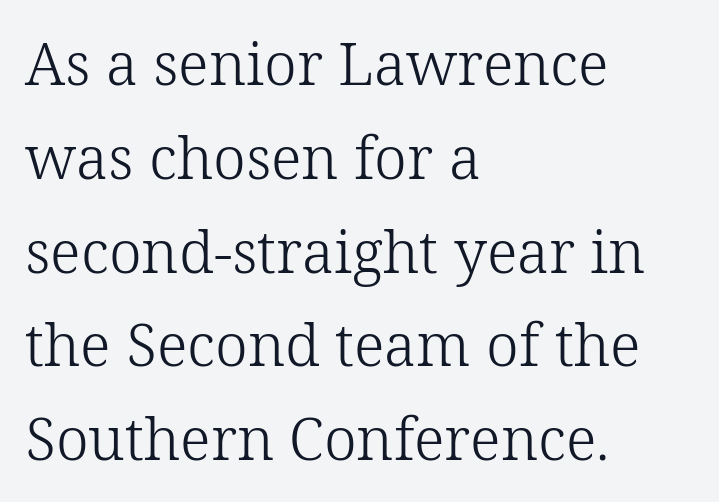
The image shows 59 px light serif type, upright; set left-aligned, normal line spacing (1.59x), normal letter spacing, not underlined; low stroke contrast and a medium x-height.
